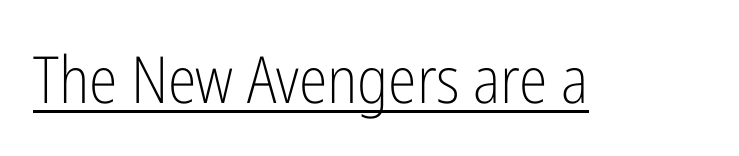
{"serif": "no", "italic": "no", "bold": "no", "weight": "light", "width": "condensed", "stroke_contrast": "low", "x_height": "medium", "monospaced": "no", "underline": "yes", "letter_spacing": "normal", "letter_spacing_em": 0.0, "glyph_px": 65}
